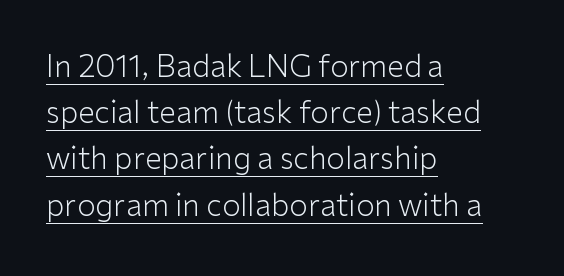
The image shows 30 px light sans-serif type, upright; set left-aligned, normal line spacing (1.54x), normal letter spacing, underlined; low stroke contrast and a medium x-height.
